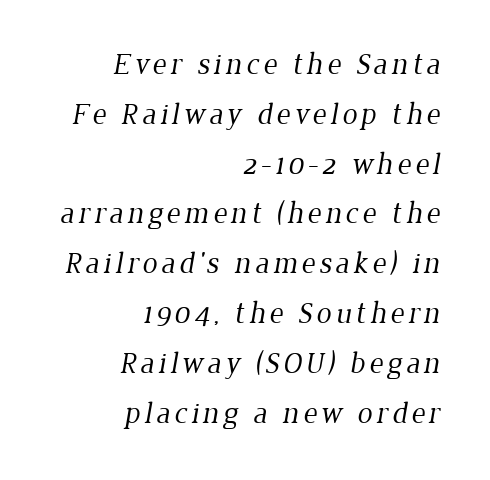
Stroke thickness stays within the range of a standard reading face or lighter. Proportional: the letters do not fall into vertical columns. The baseline area is clear. This sample keeps an unexceptional amount of space between lines. The lines in this sample share a right terminus and differ only in where they begin. Old-style or modern, the face here clearly has serifs.
